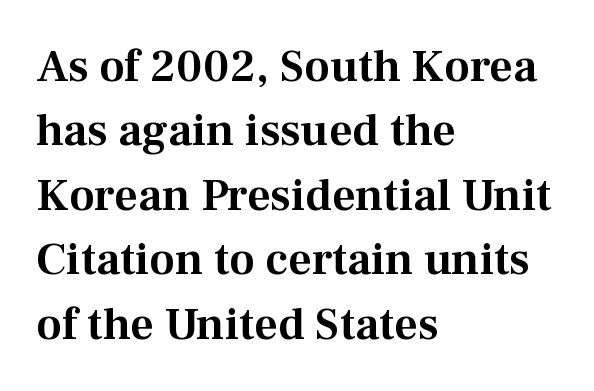
{"serif": "yes", "italic": "no", "width": "normal", "stroke_contrast": "medium", "x_height": "medium", "monospaced": "no", "underline": "no", "align": "left", "line_spacing": "normal", "line_spacing_ratio": 1.4, "letter_spacing": "normal", "letter_spacing_em": 0.0, "glyph_px": 46}
